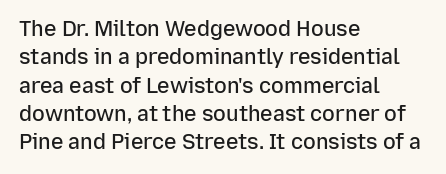
Q: Is the text bold? A: Semi-bold.
Q: Is the text italic (slanted)? A: No, it is upright.
Q: Is the text underlined? A: No.
Q: How is the paragraph aligned? A: Left-aligned.
Q: Is the spacing between letters normal or unusually wide? A: Normal.
Q: Is the spacing between lines tight, normal or loose? A: Normal.
